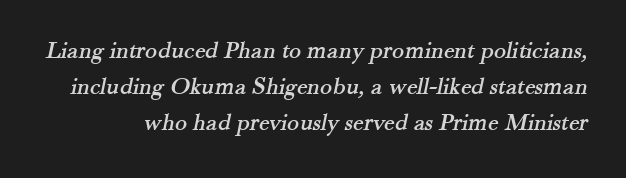
The image shows 25 px text type; set normal line spacing (1.45x), normal letter spacing, not underlined.
